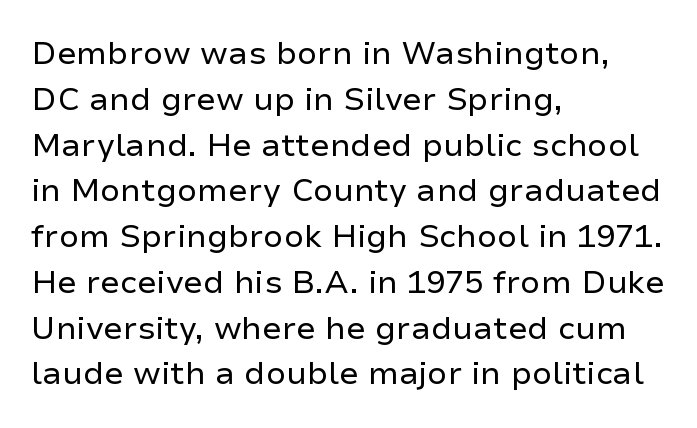
{"serif": "no", "italic": "no", "bold": "no", "weight": "regular", "width": "normal", "stroke_contrast": "low", "x_height": "medium", "monospaced": "no", "underline": "no", "align": "left", "line_spacing": "normal", "line_spacing_ratio": 1.43, "letter_spacing": "normal", "letter_spacing_em": 0.0, "glyph_px": 32}
